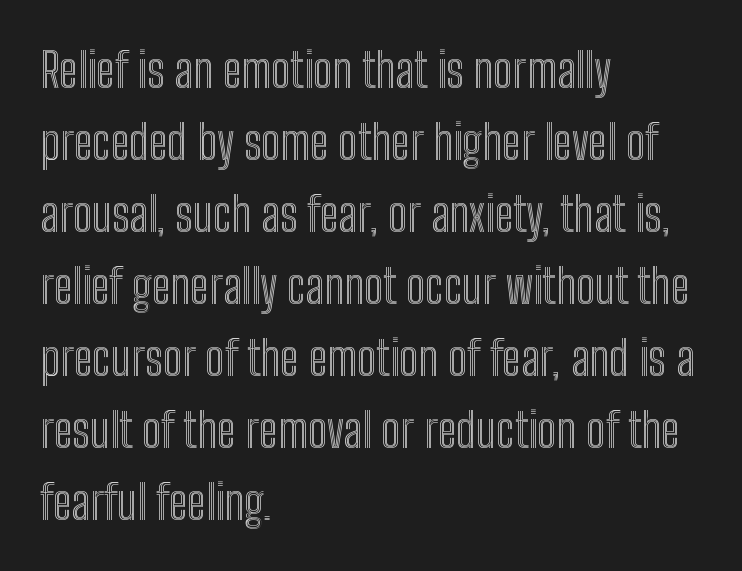
The image shows 48 px condensed type, upright; set left-aligned, normal line spacing (1.5x), normal letter spacing, not underlined; a medium x-height.
